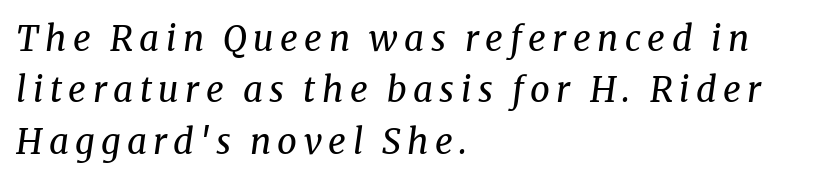
Q: Is the text bold? A: No.
Q: Is the text italic (slanted)? A: Yes, it leans right by about 8 degrees.
Q: Is the typeface a serif or a sans-serif typeface? A: Serif.
Q: Is the text underlined? A: No.
Q: How is the paragraph aligned? A: Left-aligned.
Q: Is the spacing between lines tight, normal or loose? A: Normal.
Q: Width (condensed, normal, or wide)? A: Normal.
Q: Stroke contrast? A: Medium.
Q: x-height? A: Medium.
Q: Monospaced? A: No.
